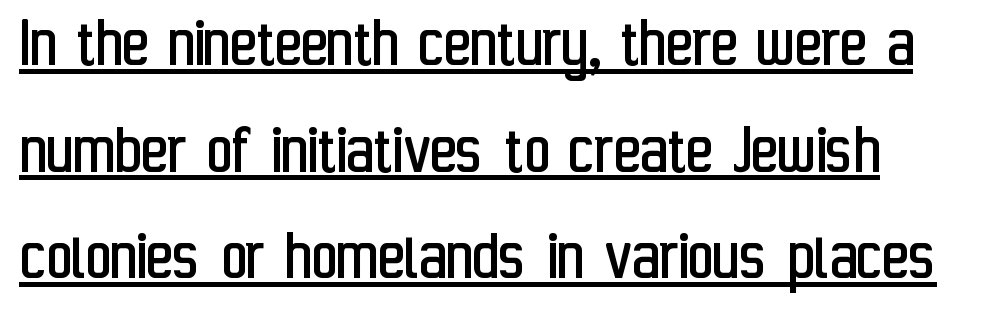
The image shows 72 px regular-weight, condensed sans-serif type, upright; set left-aligned, normal line spacing (1.48x), normal letter spacing, underlined; low stroke contrast and a medium x-height.
